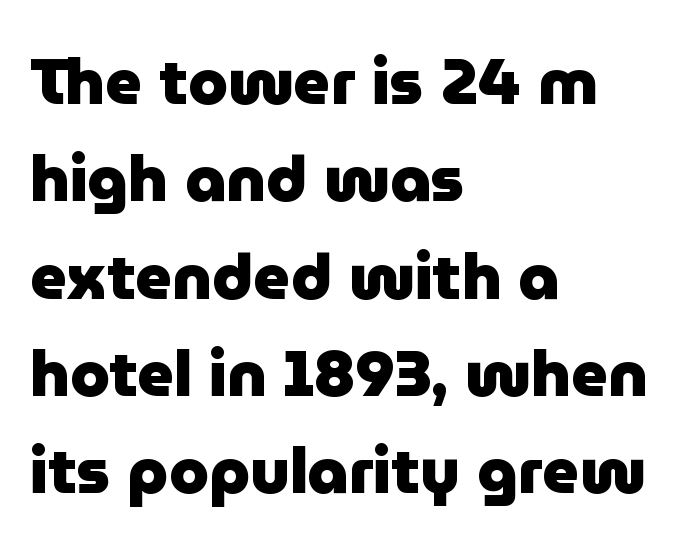
Q: Is the text bold? A: Yes.
Q: Is the text italic (slanted)? A: No, it is upright.
Q: Is the typeface a serif or a sans-serif typeface? A: Sans-serif.
Q: Is the text underlined? A: No.
Q: How is the paragraph aligned? A: Left-aligned.
Q: Is the spacing between letters normal or unusually wide? A: Normal.
Q: Is the spacing between lines tight, normal or loose? A: Normal.
Q: Width (condensed, normal, or wide)? A: Normal.
Q: Stroke contrast? A: Low.
Q: x-height? A: Medium.
Q: Monospaced? A: No.
